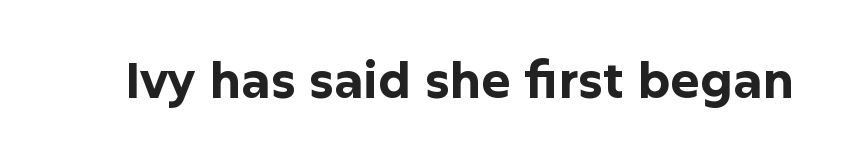
The image shows 49 px bold sans-serif type, upright; set normal letter spacing, not underlined; low stroke contrast and a medium x-height.
